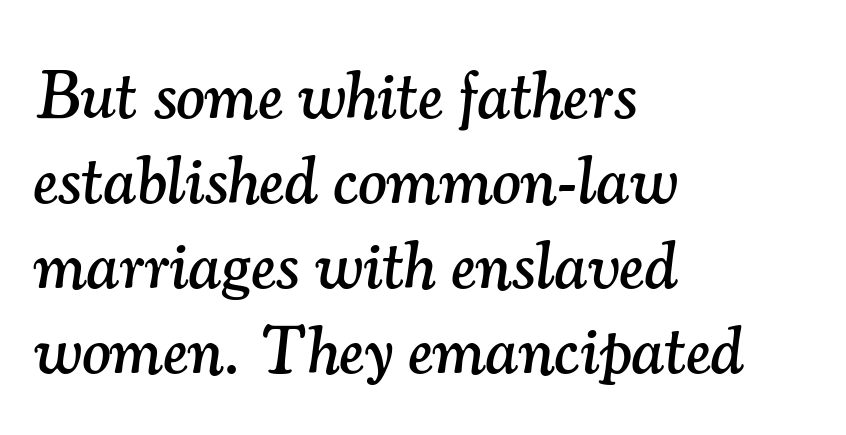
The image shows 68 px serif type, italic (leaning right); set left-aligned, normal line spacing (1.25x), normal letter spacing, not underlined; medium stroke contrast and a small x-height.
